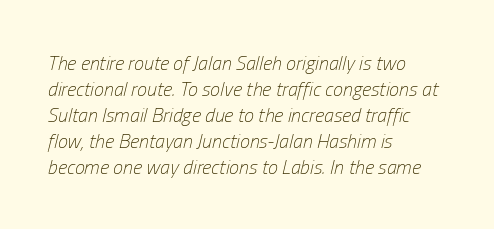
Q: Is the text bold? A: No.
Q: Is the text italic (slanted)? A: Yes, it leans right by about 13 degrees.
Q: Is the text underlined? A: No.
Q: How is the paragraph aligned? A: Left-aligned.
Q: Is the spacing between letters normal or unusually wide? A: Normal.
Q: Is the spacing between lines tight, normal or loose? A: Normal.
